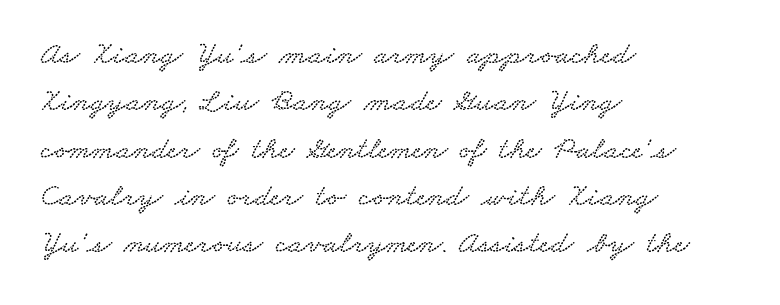
{"serif": "yes", "width": "wide", "stroke_contrast": "low", "x_height": "small", "monospaced": "no", "underline": "no", "align": "left", "line_spacing": "normal", "line_spacing_ratio": 1.48, "letter_spacing": "normal", "letter_spacing_em": 0.0, "glyph_px": 32}
